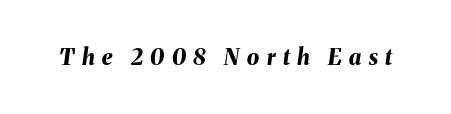
{"italic": "yes", "lean": "right", "slant_degrees": 8, "bold": "yes", "underline": "no", "letter_spacing": "wide", "letter_spacing_em": 0.34, "glyph_px": 22}
